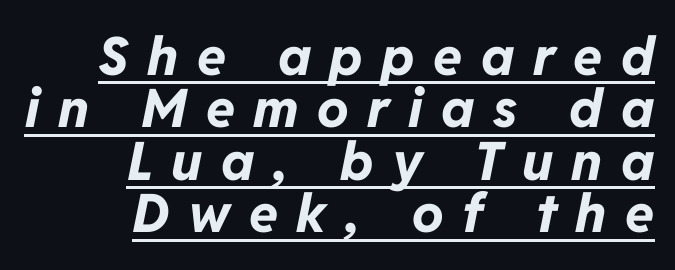
Is there an underline? Yes — a line sits under the letters. Vertically, the passage feels compressed, each row crowding the next. Would a proofreader flag this as italicized? Yes. Look at the tracking — it's clearly loosened, letters drifting apart. The face used here has the dense, thick strokes of a bold. Proportional: the letters do not fall into vertical columns.
